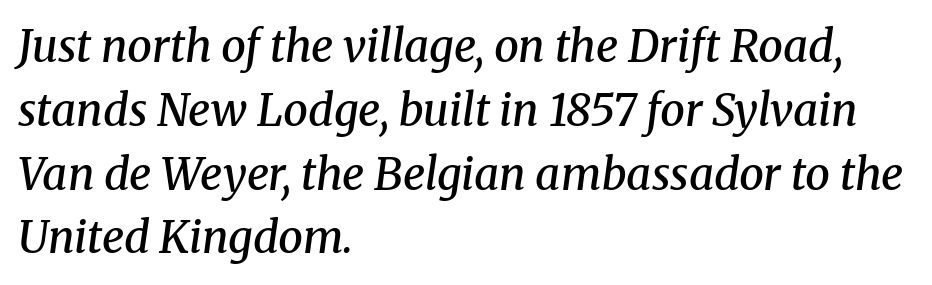
The image shows 44 px semibold serif type, italic (leaning right); set left-aligned, normal line spacing (1.45x), normal letter spacing, not underlined; medium stroke contrast and a medium x-height.
